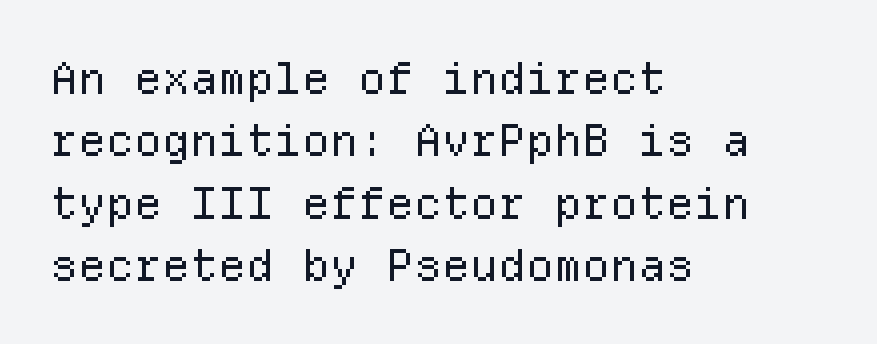
Q: Is the text bold? A: No.
Q: Is the text italic (slanted)? A: No, it is upright.
Q: Is the typeface a serif or a sans-serif typeface? A: Sans-serif.
Q: Is the text underlined? A: No.
Q: How is the paragraph aligned? A: Left-aligned.
Q: Is the spacing between letters normal or unusually wide? A: Normal.
Q: Is the spacing between lines tight, normal or loose? A: Normal.
Q: Width (condensed, normal, or wide)? A: Normal.
Q: Stroke contrast? A: Low.
Q: x-height? A: Medium.
Q: Monospaced? A: Yes.
